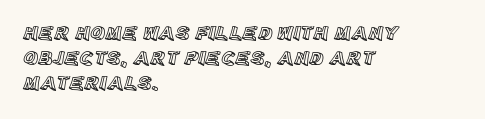
Q: Is the text italic (slanted)? A: Yes.
Q: Is the text underlined? A: No.
Q: How is the paragraph aligned? A: Left-aligned.
Q: Is the spacing between letters normal or unusually wide? A: Normal.
Q: Is the spacing between lines tight, normal or loose? A: Normal.
